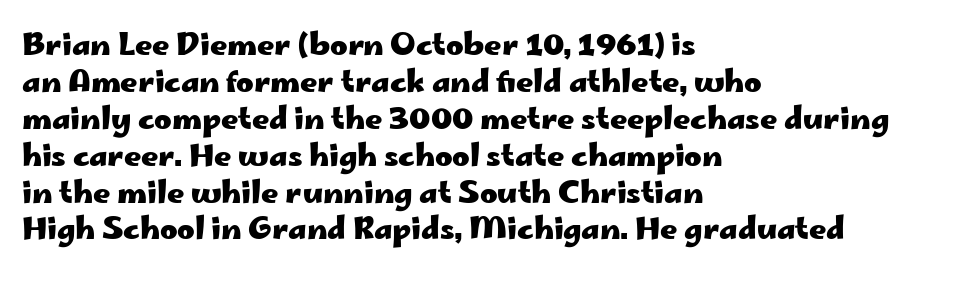
{"serif": "no", "italic": "no", "bold": "yes", "weight": "heavy", "width": "wide", "stroke_contrast": "low", "x_height": "small", "monospaced": "no", "underline": "no", "align": "left", "line_spacing_ratio": 1.23, "letter_spacing": "normal", "letter_spacing_em": 0.0, "glyph_px": 30}
